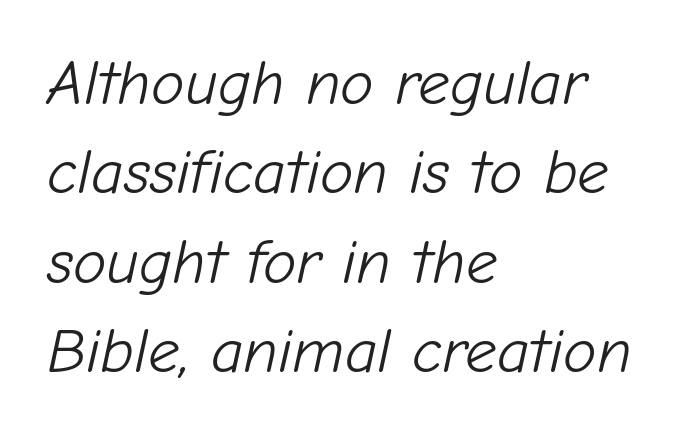
Summary of vertical rhythm: regular, with standard interline spacing. Where is the straight margin? On the left. The specimen omits any rule beneath the text block's lines. A typesetter would call this proportional, since set widths differ per character. Students, note that the glyphs here touch the page at normal intervals.
